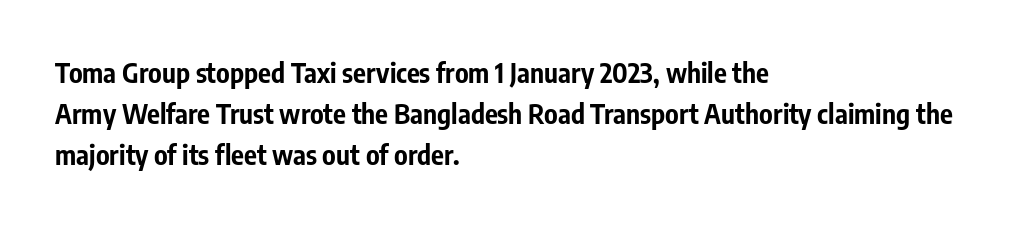
The image shows 27 px bold type, upright; set left-aligned, normal line spacing (1.51x), normal letter spacing, not underlined.
